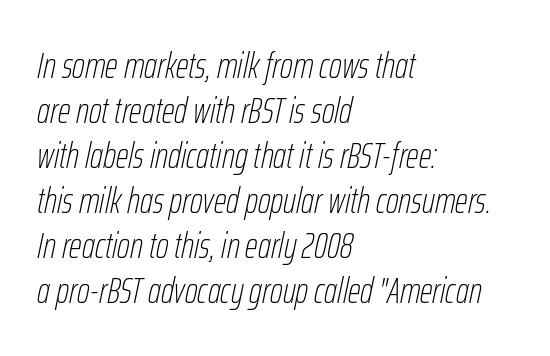
{"italic": "yes", "lean": "right", "slant_degrees": 12, "bold": "no", "weight": "thin", "width": "condensed", "stroke_contrast": "low", "x_height": "medium", "monospaced": "no", "underline": "no", "align": "left", "line_spacing": "normal", "line_spacing_ratio": 1.25, "letter_spacing": "normal", "letter_spacing_em": 0.0, "glyph_px": 36}
